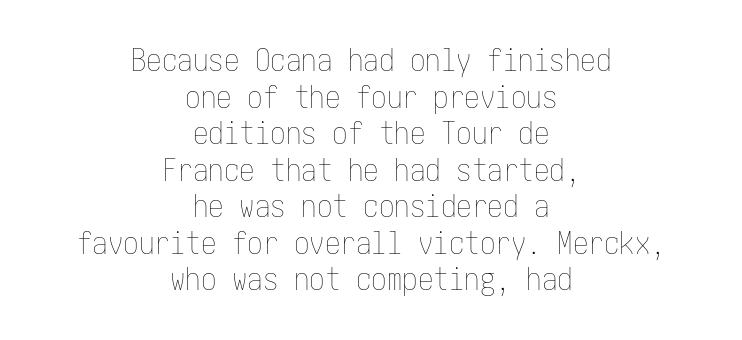
Q: Is the text bold? A: No.
Q: Is the text italic (slanted)? A: No, it is upright.
Q: Is the text underlined? A: No.
Q: How is the paragraph aligned? A: Centered.
Q: Is the spacing between letters normal or unusually wide? A: Normal.
Q: Width (condensed, normal, or wide)? A: Condensed.
Q: Stroke contrast? A: Low.
Q: x-height? A: Medium.
